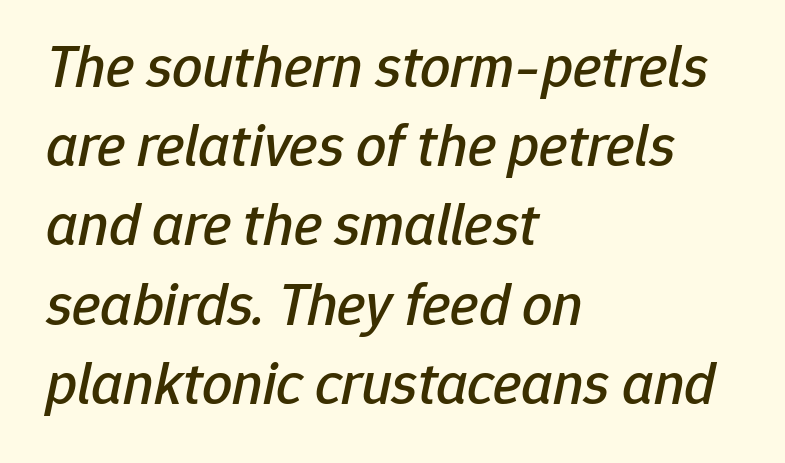
These lines keep a tight, regular rhythm from letter to letter. Emphasis-style slanted type is in use. Character widths vary here, with narrow letters taking less room than wide ones. Visually the block forms a straight wall on the left and a jagged coastline on the right. Rows of type keep a routine distance in the vertical direction.
